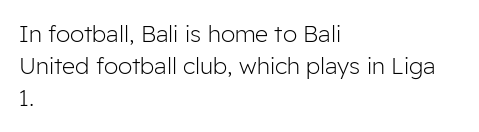
The image shows 23 px text type, upright; set left-aligned, normal line spacing (1.4x), normal letter spacing, not underlined.
